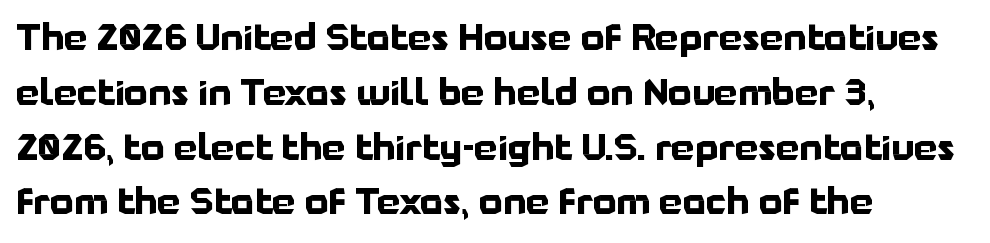
{"serif": "no", "italic": "no", "bold": "yes", "weight": "bold", "width": "normal", "stroke_contrast": "low", "x_height": "medium", "monospaced": "no", "underline": "no", "align": "left", "line_spacing": "normal", "line_spacing_ratio": 1.48, "letter_spacing": "normal", "letter_spacing_em": 0.0, "glyph_px": 37}
